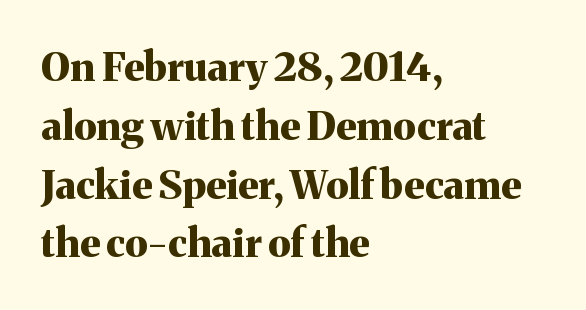
This is the regular roman posture of the typeface. Is the letter spacing exaggerated? No — it looks like the ordinary default. All the whitespace from short lines collects on the right. The characters display serif detailing at their extremities. Set as a true bold cut, around the 700 mark. Regular leading.
